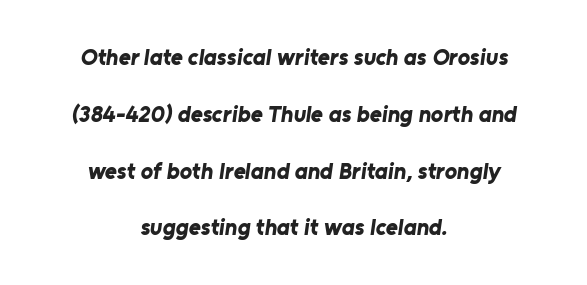
Q: Is the text bold? A: Yes.
Q: Is the text underlined? A: No.
Q: How is the paragraph aligned? A: Centered.
Q: Is the spacing between letters normal or unusually wide? A: Normal.
Q: Is the spacing between lines tight, normal or loose? A: Loose.
